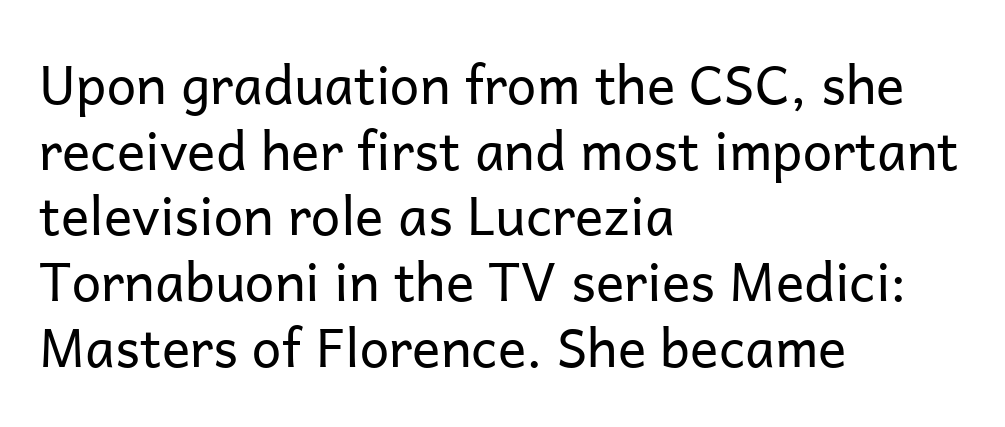
Q: Is the text bold? A: No.
Q: Is the text italic (slanted)? A: No, it is upright.
Q: Is the typeface a serif or a sans-serif typeface? A: Sans-serif.
Q: Is the text underlined? A: No.
Q: How is the paragraph aligned? A: Left-aligned.
Q: Is the spacing between letters normal or unusually wide? A: Normal.
Q: Width (condensed, normal, or wide)? A: Normal.
Q: Stroke contrast? A: Low.
Q: x-height? A: Medium.
Q: Monospaced? A: No.
